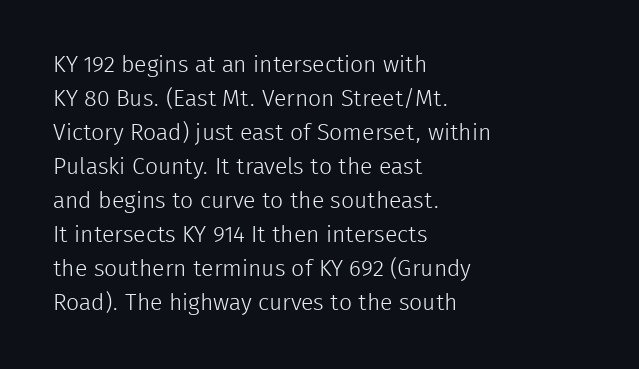
{"italic": "no", "bold": "no", "underline": "no", "align": "left", "line_spacing": "normal", "line_spacing_ratio": 1.48, "letter_spacing": "normal", "letter_spacing_em": 0.0, "glyph_px": 23}
